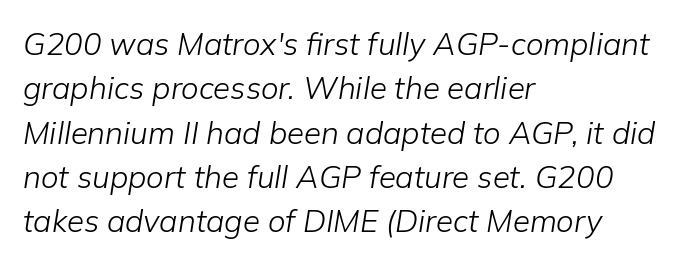
Q: Is the text bold? A: No.
Q: Is the text italic (slanted)? A: Yes, it leans right by about 9 degrees.
Q: Is the text underlined? A: No.
Q: How is the paragraph aligned? A: Left-aligned.
Q: Is the spacing between letters normal or unusually wide? A: Normal.
Q: Is the spacing between lines tight, normal or loose? A: Normal.
Q: Width (condensed, normal, or wide)? A: Normal.
Q: Stroke contrast? A: Low.
Q: x-height? A: Medium.
Q: Monospaced? A: No.
